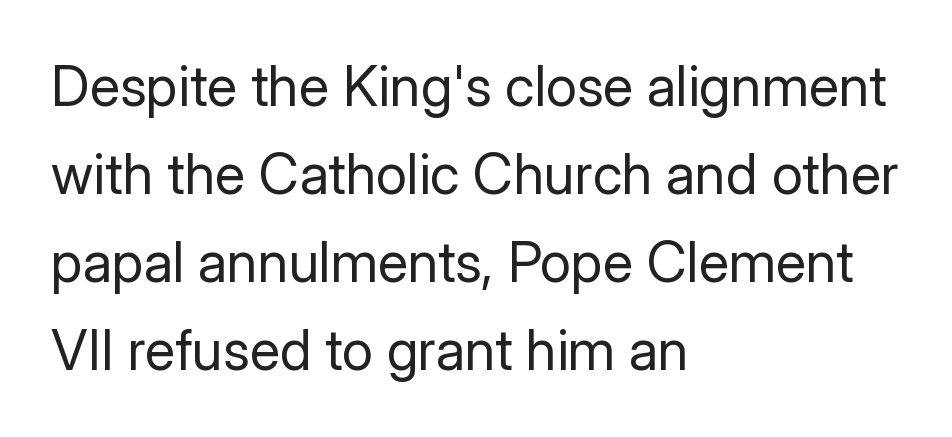
The image shows 56 px regular-weight sans-serif type, upright; set left-aligned, normal line spacing (1.57x), normal letter spacing, not underlined; low stroke contrast and a medium x-height.
